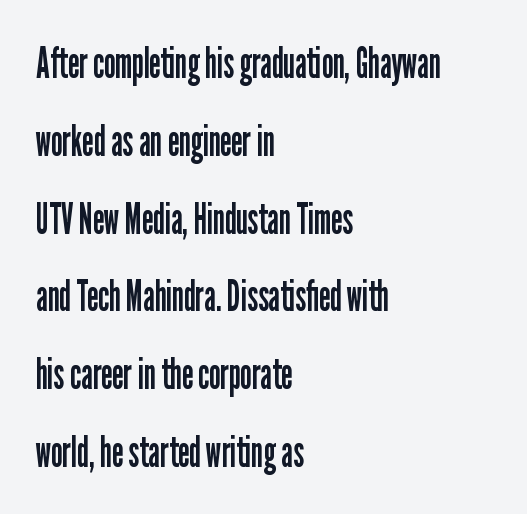
Q: Is the text bold? A: No.
Q: Is the text italic (slanted)? A: No, it is upright.
Q: Is the typeface a serif or a sans-serif typeface? A: Sans-serif.
Q: Is the text underlined? A: No.
Q: How is the paragraph aligned? A: Left-aligned.
Q: Is the spacing between letters normal or unusually wide? A: Normal.
Q: Width (condensed, normal, or wide)? A: Condensed.
Q: Stroke contrast? A: Low.
Q: x-height? A: Medium.
Q: Monospaced? A: No.
